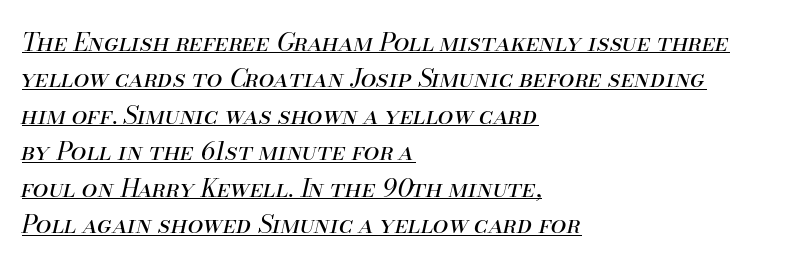
{"italic": "yes", "lean": "right", "slant_degrees": 13, "bold": "no", "underline": "yes", "align": "left", "line_spacing": "normal", "line_spacing_ratio": 1.46, "letter_spacing": "normal", "letter_spacing_em": 0.0, "glyph_px": 25}
